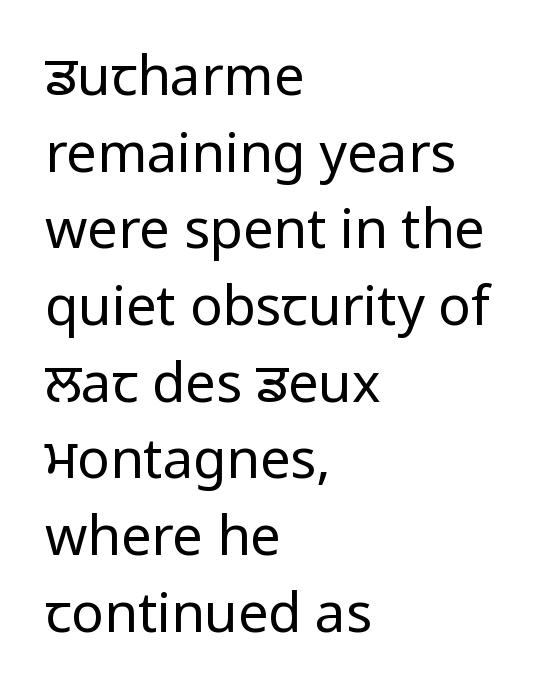
The image shows 54 px regular-weight sans-serif type, upright; set left-aligned, normal line spacing (1.42x), normal letter spacing, not underlined; low stroke contrast and a medium x-height.
